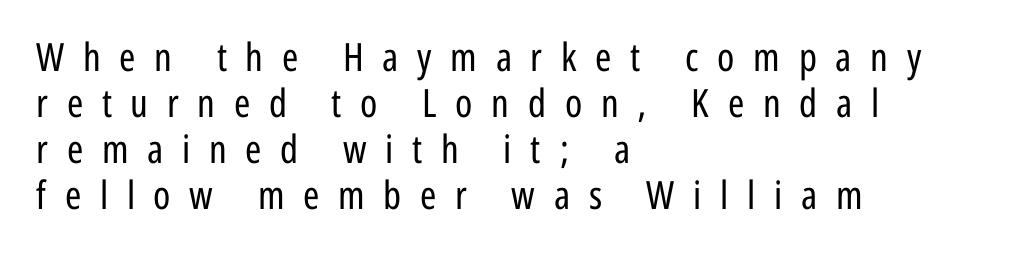
The image shows 39 px regular-weight, condensed sans-serif type, upright; set left-aligned, line spacing 1.18x, unusually wide letter spacing (+0.48 em), not underlined; low stroke contrast and a medium x-height.
